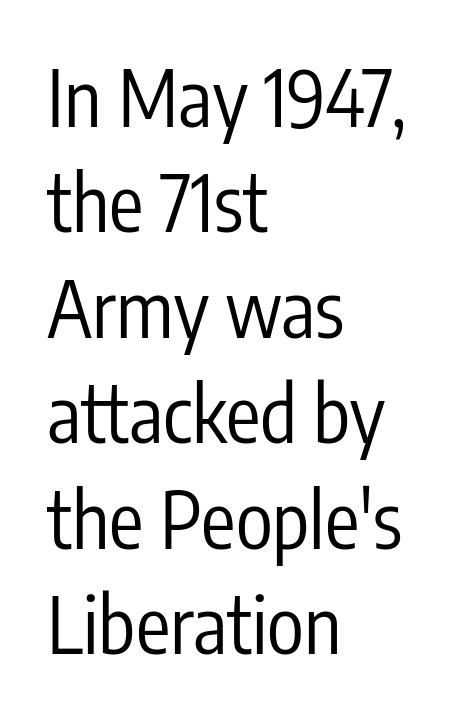
Q: Is the text bold? A: No.
Q: Is the text italic (slanted)? A: No, it is upright.
Q: Is the typeface a serif or a sans-serif typeface? A: Sans-serif.
Q: Is the text underlined? A: No.
Q: How is the paragraph aligned? A: Left-aligned.
Q: Is the spacing between letters normal or unusually wide? A: Normal.
Q: Is the spacing between lines tight, normal or loose? A: Normal.
Q: Width (condensed, normal, or wide)? A: Condensed.
Q: Stroke contrast? A: Low.
Q: x-height? A: Medium.
Q: Monospaced? A: No.
